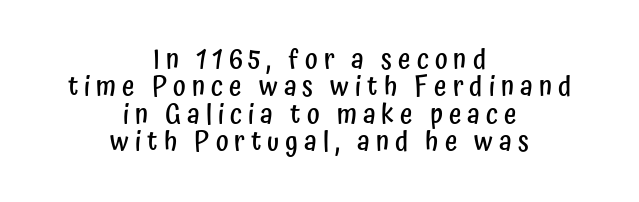
The image shows 27 px text type, upright; set centered, tight line spacing (1.01x), unusually wide letter spacing (+0.22 em), not underlined.
